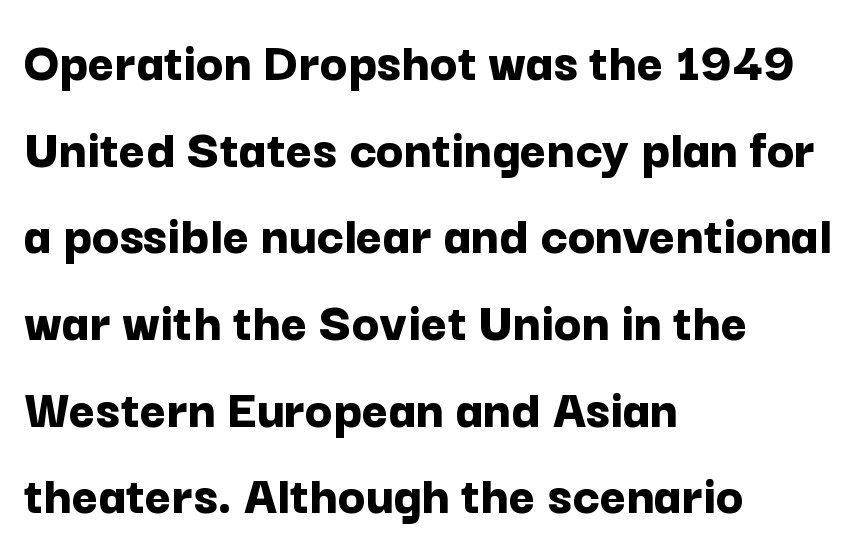
Heavy-handed strokes throughout: this text is bold. Notice how the stems are strictly vertical — no italics here. Anything drawn beneath the words? Only blank space. Serifs: no, the terminals of the letterforms are clean.
